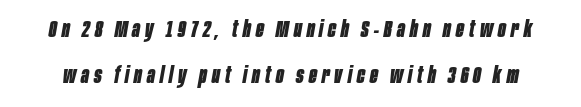
{"italic": "yes", "lean": "right", "slant_degrees": 10, "bold": "yes", "underline": "no", "line_spacing": "loose", "line_spacing_ratio": 1.98, "letter_spacing": "wide", "letter_spacing_em": 0.22, "glyph_px": 23}
